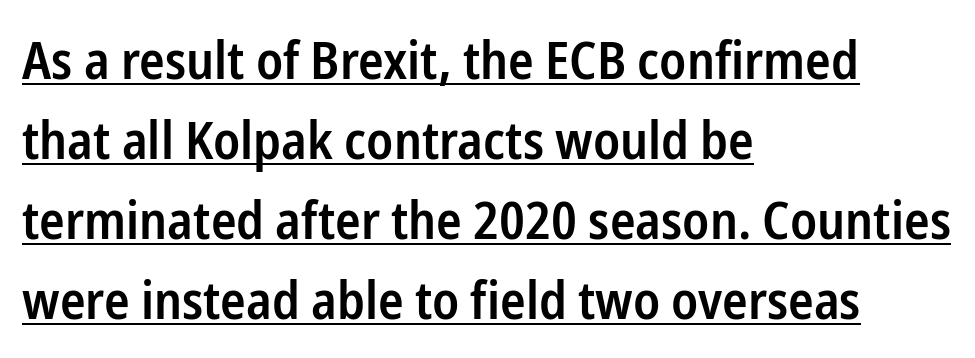
Here the designer chose a conventional face with non-uniform glyph widths. Notice how the stems are strictly vertical — no italics here. This is the in-between weight designers call semibold or demi. The space between consecutive lines is moderate.
